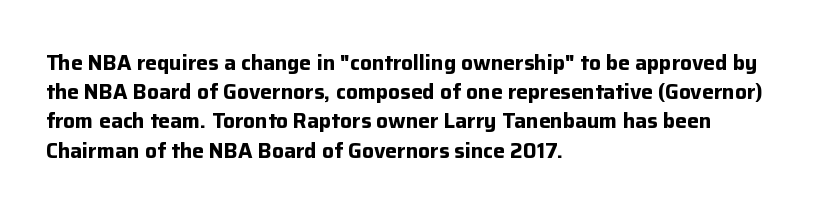
{"italic": "no", "bold": "yes", "underline": "no", "align": "left", "line_spacing": "normal", "line_spacing_ratio": 1.39, "letter_spacing": "normal", "letter_spacing_em": 0.0, "glyph_px": 21}
